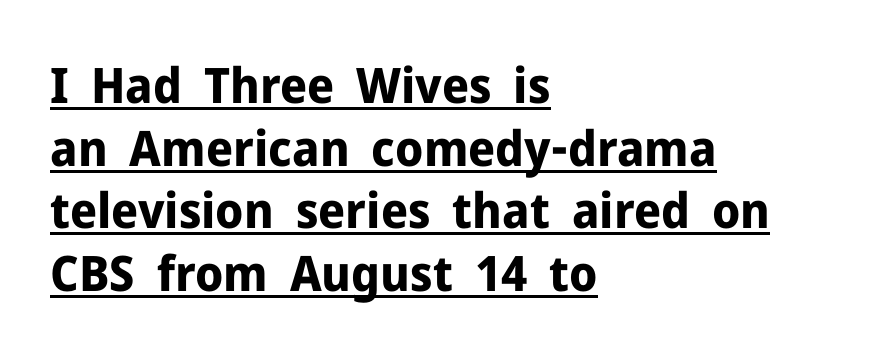
The image shows 49 px bold sans-serif type, upright; set left-aligned, normal line spacing (1.28x), normal letter spacing, underlined; low stroke contrast and a medium x-height.
